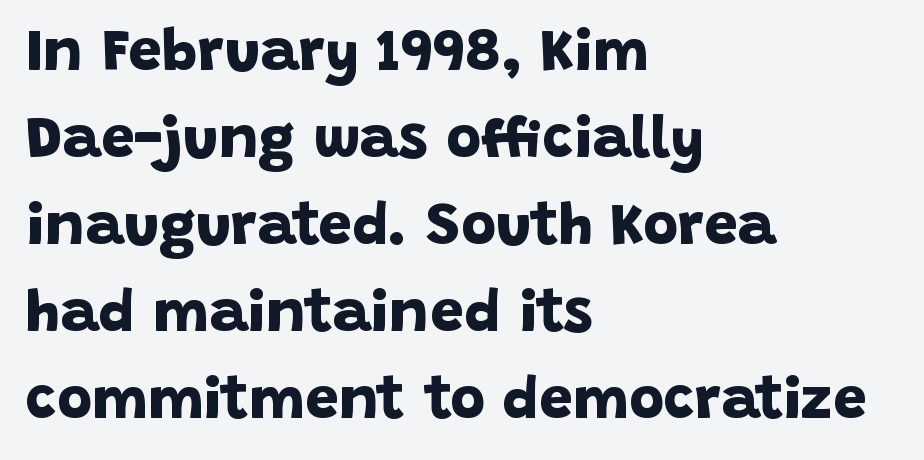
Q: Is the text bold? A: Yes.
Q: Is the typeface a serif or a sans-serif typeface? A: Sans-serif.
Q: Is the text underlined? A: No.
Q: How is the paragraph aligned? A: Left-aligned.
Q: Is the spacing between letters normal or unusually wide? A: Normal.
Q: Is the spacing between lines tight, normal or loose? A: Normal.
Q: Width (condensed, normal, or wide)? A: Normal.
Q: Stroke contrast? A: Low.
Q: x-height? A: Large.
Q: Monospaced? A: No.
